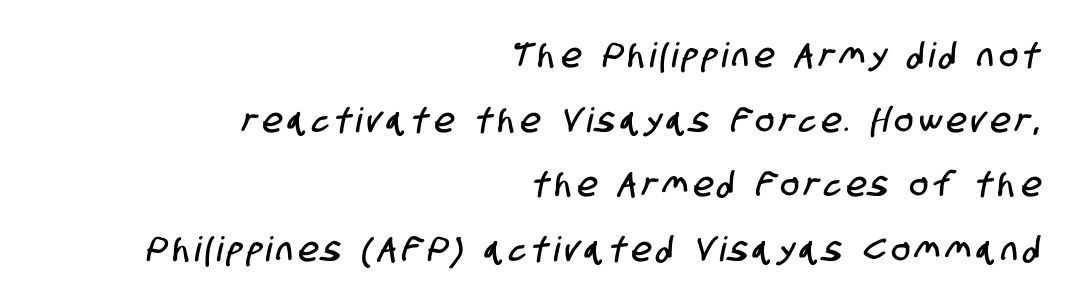
The image shows 34 px condensed sans-serif type; set right-aligned, loose line spacing (1.9x), not underlined; low stroke contrast and a large x-height.
